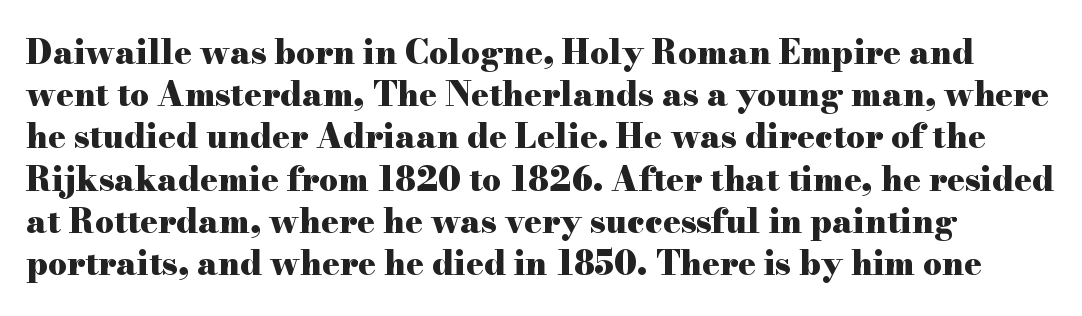
{"serif": "yes", "italic": "no", "bold": "yes", "weight": "heavy", "width": "wide", "stroke_contrast": "high", "x_height": "small", "monospaced": "no", "underline": "no", "line_spacing": "normal", "line_spacing_ratio": 1.28, "letter_spacing": "normal", "letter_spacing_em": 0.0, "glyph_px": 33}
